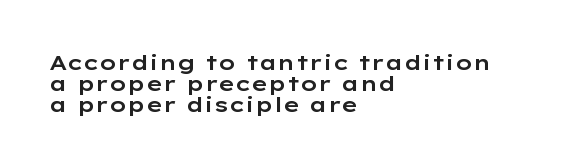
{"italic": "no", "underline": "no", "align": "left", "line_spacing": "tight", "line_spacing_ratio": 0.99, "letter_spacing": "normal", "letter_spacing_em": 0.0, "glyph_px": 21}
